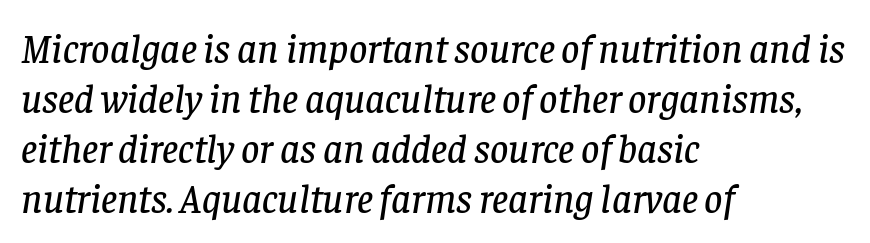
{"serif": "yes", "italic": "yes", "lean": "right", "slant_degrees": 8, "width": "normal", "stroke_contrast": "low", "x_height": "large", "monospaced": "no", "underline": "no", "align": "left", "line_spacing": "normal", "line_spacing_ratio": 1.25, "letter_spacing": "normal", "letter_spacing_em": 0.0, "glyph_px": 40}
